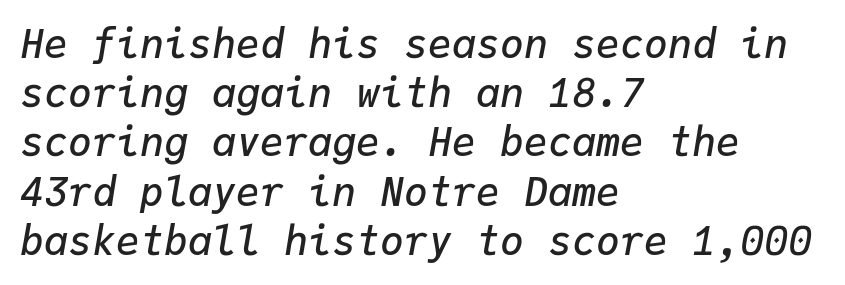
Q: Is the text bold? A: Semi-bold.
Q: Is the text italic (slanted)? A: Yes, it leans right by about 9 degrees.
Q: Is the text underlined? A: No.
Q: How is the paragraph aligned? A: Left-aligned.
Q: Is the spacing between letters normal or unusually wide? A: Normal.
Q: Width (condensed, normal, or wide)? A: Normal.
Q: Stroke contrast? A: Low.
Q: x-height? A: Medium.
Q: Monospaced? A: Yes.
